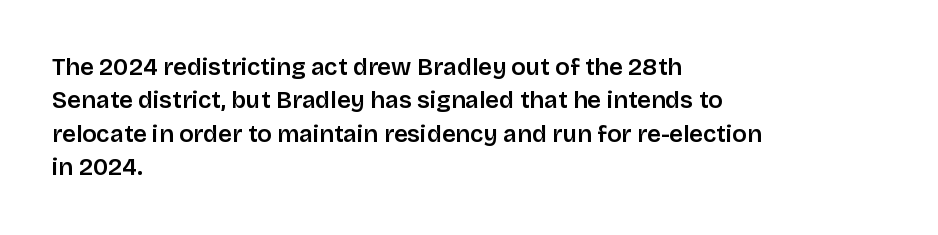
The image shows 24 px text type, upright; set left-aligned, normal line spacing (1.39x), normal letter spacing, not underlined.
